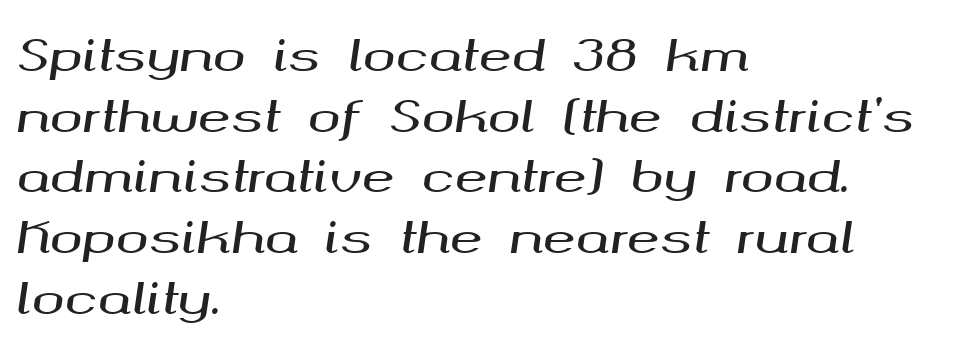
Q: Is the text italic (slanted)? A: Yes, it leans right by about 8 degrees.
Q: Is the text underlined? A: No.
Q: How is the paragraph aligned? A: Left-aligned.
Q: Is the spacing between letters normal or unusually wide? A: Normal.
Q: Is the spacing between lines tight, normal or loose? A: Normal.
Q: Width (condensed, normal, or wide)? A: Wide.
Q: Stroke contrast? A: Medium.
Q: x-height? A: Medium.
Q: Monospaced? A: No.
